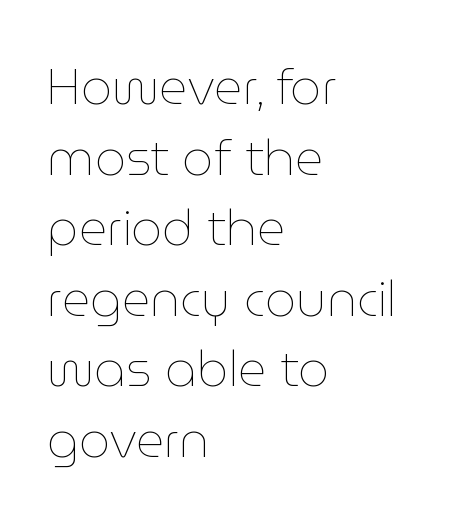
{"italic": "no", "bold": "no", "weight": "thin", "width": "normal", "stroke_contrast": "low", "x_height": "medium", "monospaced": "no", "underline": "no", "align": "left", "line_spacing": "normal", "line_spacing_ratio": 1.44, "letter_spacing": "normal", "letter_spacing_em": 0.0, "glyph_px": 49}
